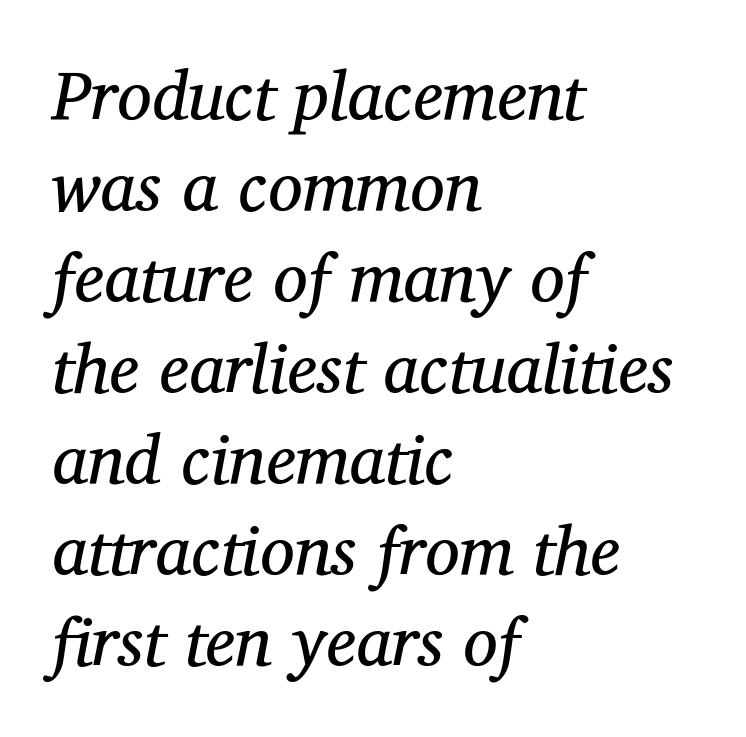
The image shows 69 px regular-weight serif type, italic (leaning right); set left-aligned, normal line spacing (1.32x), normal letter spacing, not underlined; medium stroke contrast and a medium x-height.
